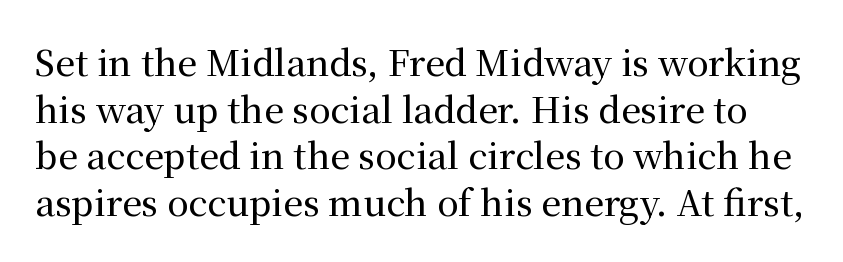
Quick note: interline space is typical. Honestly, there is no underline to notice here at all. A typesetter would call this proportional, since set widths differ per character. Look at the tracking — it's just the regular setting, nothing added. Letterform terminals end in serifs throughout the passage.
